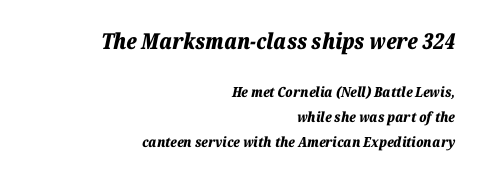
{"italic": "yes", "lean": "right", "slant_degrees": 12, "bold": "yes", "underline": "no", "align": "right", "line_spacing_ratio": 1.79, "letter_spacing": "normal", "letter_spacing_em": 0.0, "larger_block": "first", "size_ratio": 1.57, "glyph_px": 22}
